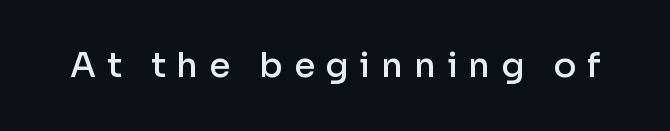
{"serif": "no", "italic": "no", "bold": "semi", "weight": "semibold", "width": "normal", "stroke_contrast": "low", "x_height": "medium", "monospaced": "no", "underline": "no", "letter_spacing": "wide", "letter_spacing_em": 0.32, "glyph_px": 34}
